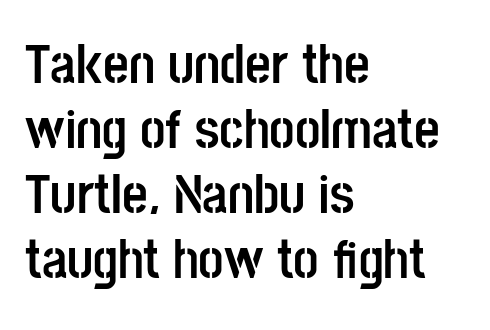
The image shows 56 px semibold, condensed sans-serif type, upright; set left-aligned, line spacing 1.16x, normal letter spacing, not underlined; low stroke contrast and a large x-height.
